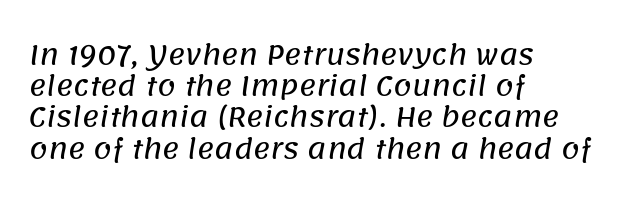
The image shows 26 px text type; set left-aligned, line spacing 1.2x, normal letter spacing, not underlined.
